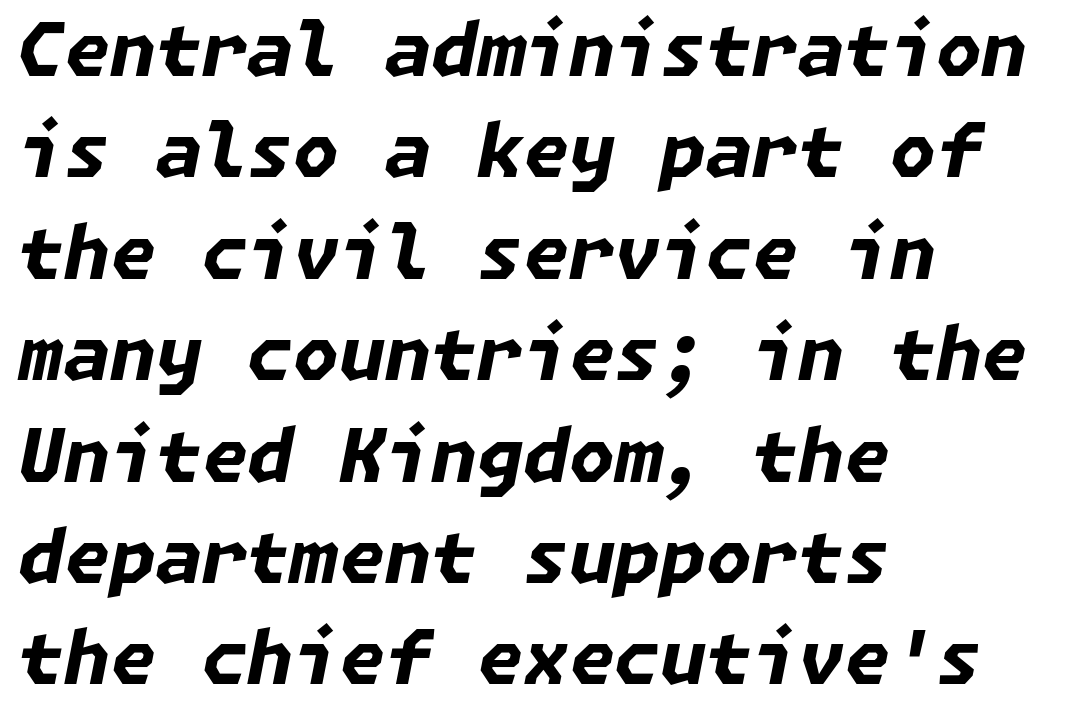
Q: Is the text bold? A: Yes.
Q: Is the text italic (slanted)? A: Yes, it leans right by about 11 degrees.
Q: Is the text underlined? A: No.
Q: How is the paragraph aligned? A: Left-aligned.
Q: Is the spacing between letters normal or unusually wide? A: Normal.
Q: Is the spacing between lines tight, normal or loose? A: Normal.
Q: Width (condensed, normal, or wide)? A: Normal.
Q: Stroke contrast? A: Low.
Q: x-height? A: Medium.
